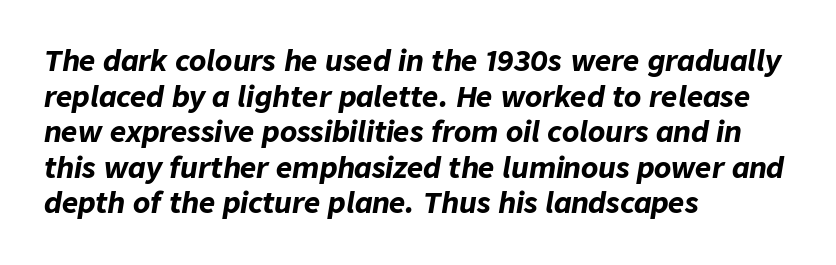
The image shows 28 px bold type, italic (leaning right); set left-aligned, normal line spacing (1.27x), normal letter spacing, not underlined; low stroke contrast and a medium x-height.
